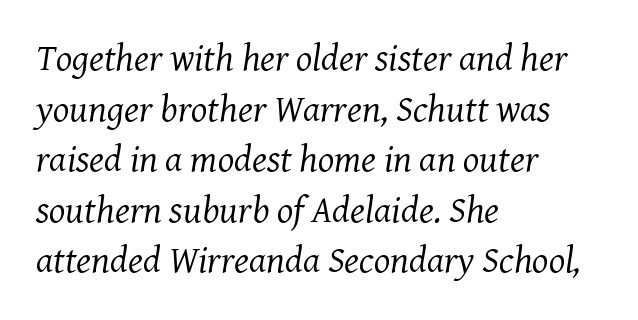
Q: Is the text bold? A: No.
Q: Is the text italic (slanted)? A: Yes, it leans right by about 8 degrees.
Q: Is the typeface a serif or a sans-serif typeface? A: Serif.
Q: Is the text underlined? A: No.
Q: How is the paragraph aligned? A: Left-aligned.
Q: Is the spacing between letters normal or unusually wide? A: Normal.
Q: Is the spacing between lines tight, normal or loose? A: Normal.
Q: Width (condensed, normal, or wide)? A: Normal.
Q: Stroke contrast? A: Medium.
Q: x-height? A: Medium.
Q: Monospaced? A: No.
